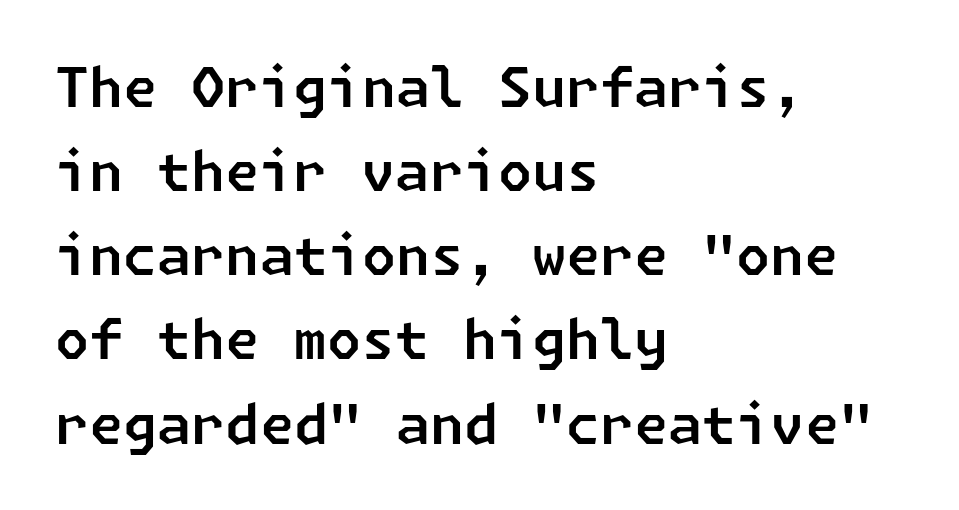
{"serif": "no", "width": "normal", "stroke_contrast": "low", "x_height": "medium", "underline": "no", "align": "left", "line_spacing": "normal", "line_spacing_ratio": 1.53, "letter_spacing": "normal", "letter_spacing_em": 0.0, "glyph_px": 55}
